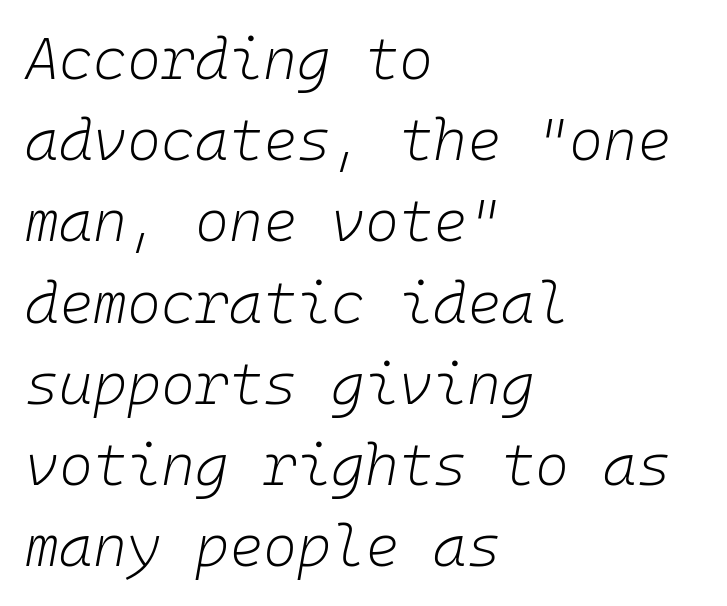
The image shows 58 px light type, italic (leaning right), monospaced; set left-aligned, normal line spacing (1.4x), normal letter spacing, not underlined; low stroke contrast and a medium x-height.
